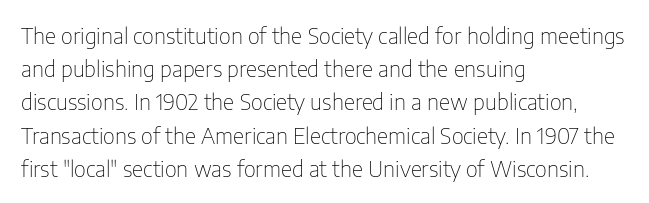
The image shows 22 px text type, upright; set left-aligned, normal line spacing (1.51x), normal letter spacing, not underlined.
